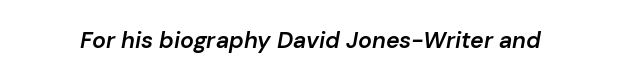
The image shows 23 px text type, italic (leaning right); set normal letter spacing, not underlined.
